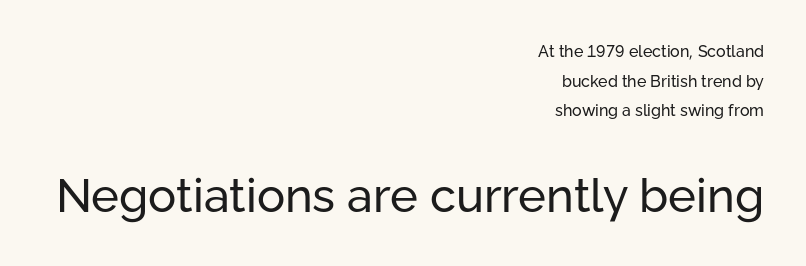
{"serif": "no", "italic": "no", "bold": "no", "weight": "regular", "width": "normal", "stroke_contrast": "low", "x_height": "medium", "monospaced": "no", "underline": "no", "align": "right", "line_spacing_ratio": 1.85, "letter_spacing": "normal", "letter_spacing_em": 0.0, "larger_block": "second", "size_ratio": 2.94, "glyph_px": 47}
